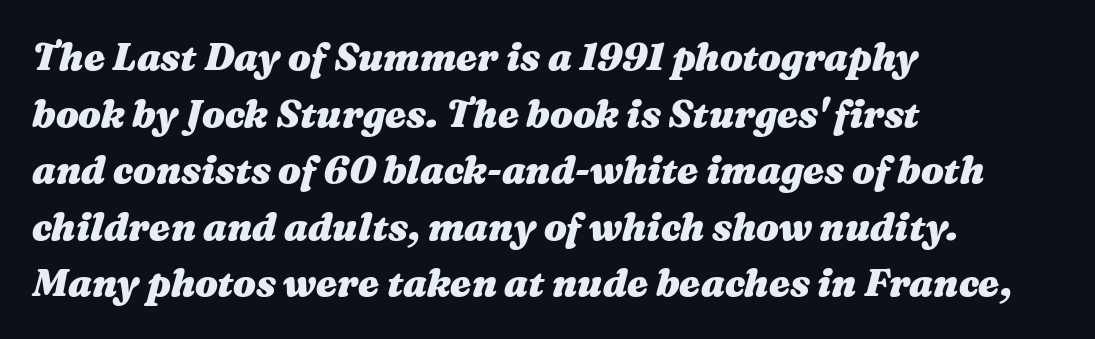
This sample keeps an unexceptional amount of space between lines. The typesetting leans heavy: a genuine bold. The rendering applies a slant to the glyphs. Character widths vary here, with narrow letters taking less room than wide ones.
